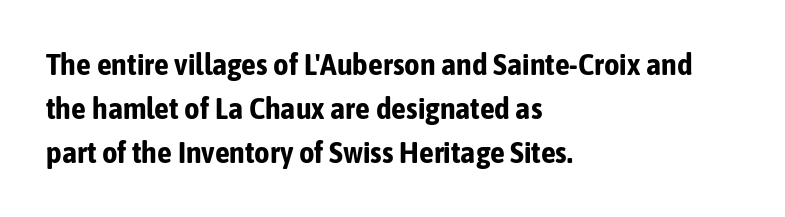
{"serif": "no", "italic": "no", "bold": "yes", "weight": "bold", "width": "condensed", "stroke_contrast": "low", "x_height": "medium", "monospaced": "no", "underline": "no", "align": "left", "line_spacing": "normal", "line_spacing_ratio": 1.47, "letter_spacing": "normal", "letter_spacing_em": 0.0, "glyph_px": 30}
